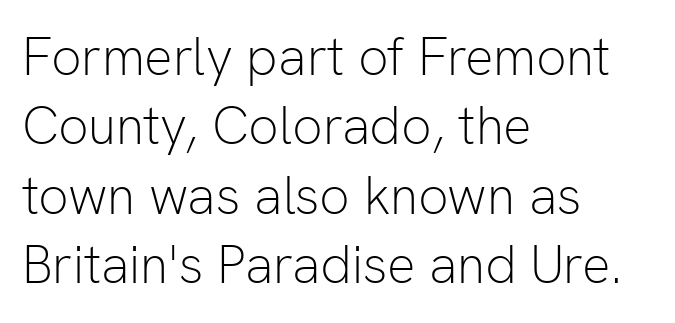
The image shows 53 px light sans-serif type, upright; set left-aligned, normal line spacing (1.31x), normal letter spacing, not underlined; low stroke contrast and a medium x-height.
